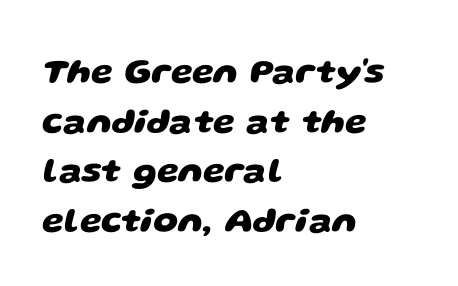
A typesetter would label this face a sans. Letters rest on an invisible, unmarked baseline. Each letter keeps its own natural width here, so spacing adapts to shape. Which margin do the lines hug? The left one — the right edge is uneven. Short note: letters normally spaced. The passage shown is emphatically bold.
